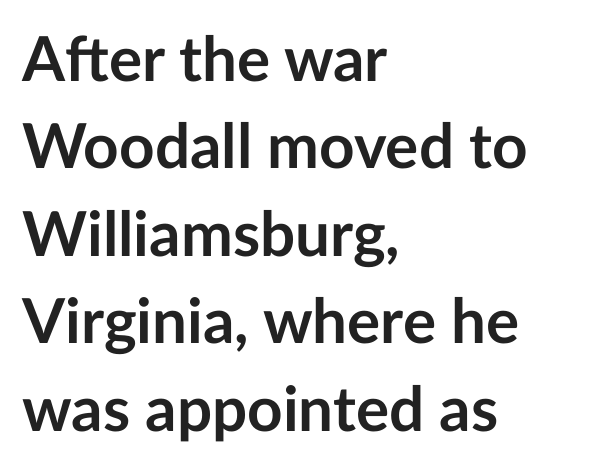
The image shows 62 px semibold sans-serif type, upright; set left-aligned, normal line spacing (1.41x), normal letter spacing, not underlined; low stroke contrast and a medium x-height.
